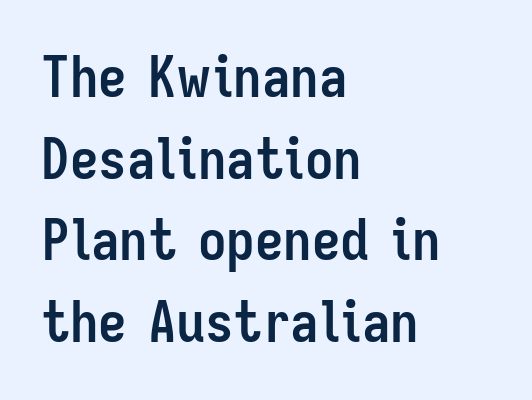
The image shows 57 px semibold, condensed sans-serif type, upright; set left-aligned, normal line spacing (1.43x), normal letter spacing, not underlined; low stroke contrast and a medium x-height.
